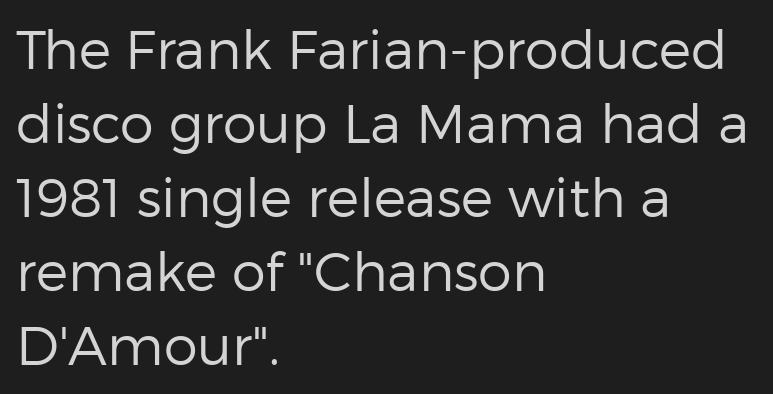
Q: Is the text bold? A: No.
Q: Is the text italic (slanted)? A: No, it is upright.
Q: Is the typeface a serif or a sans-serif typeface? A: Sans-serif.
Q: Is the text underlined? A: No.
Q: How is the paragraph aligned? A: Left-aligned.
Q: Is the spacing between letters normal or unusually wide? A: Normal.
Q: Is the spacing between lines tight, normal or loose? A: Normal.
Q: Width (condensed, normal, or wide)? A: Normal.
Q: Stroke contrast? A: Low.
Q: x-height? A: Medium.
Q: Monospaced? A: No.
